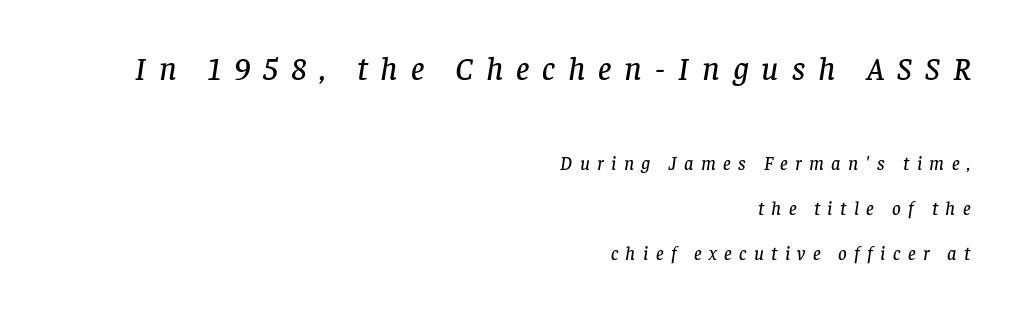
Characters follow at a spacing far wider than the type designer built in. Short and long lines alike share a common ending point at right. Successive baselines arrive slowly, with a big drop between each. Do the characters align in a grid? No, the font is proportional. Every character sits at an angle, as italics do.
